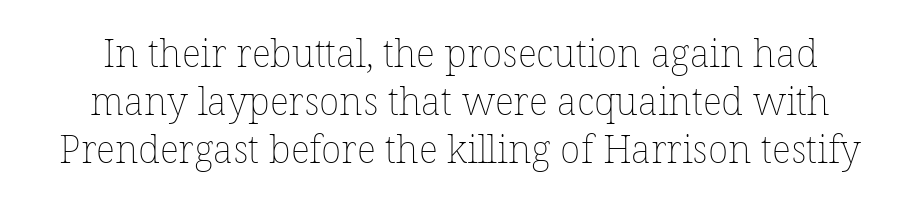
{"italic": "no", "bold": "no", "weight": "thin", "width": "normal", "stroke_contrast": "low", "x_height": "medium", "monospaced": "no", "underline": "no", "line_spacing": "normal", "line_spacing_ratio": 1.26, "letter_spacing": "normal", "letter_spacing_em": 0.0, "glyph_px": 38}
